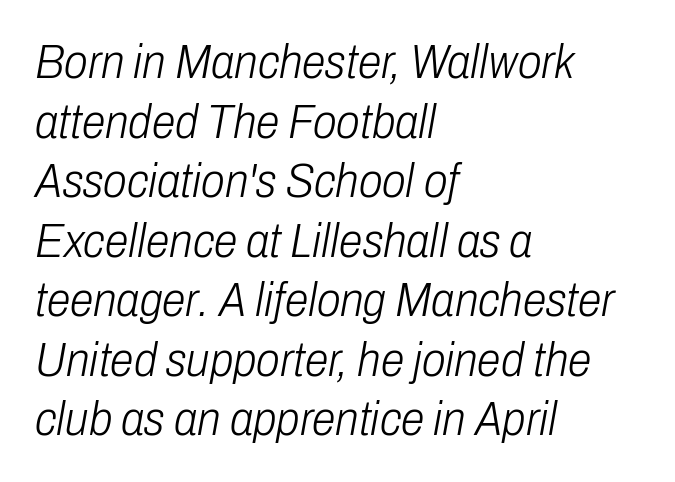
The image shows 48 px light, condensed type, italic (leaning right); set left-aligned, line spacing 1.24x, normal letter spacing, not underlined; low stroke contrast and a medium x-height.
